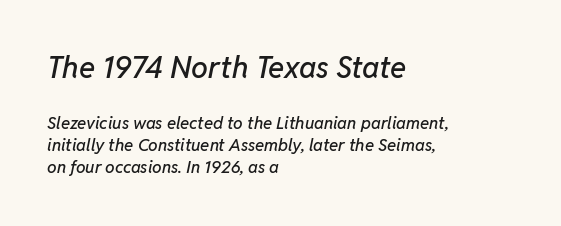
Q: Is the text italic (slanted)? A: Yes, it leans right by about 11 degrees.
Q: Is the text underlined? A: No.
Q: How is the paragraph aligned? A: Left-aligned.
Q: Is the spacing between letters normal or unusually wide? A: Normal.
Q: Is the spacing between lines tight, normal or loose? A: Normal.
Q: Which block of text is set in a larger size, the first (top) or the second (bottom)? A: The first (top) one.
Q: Width (condensed, normal, or wide)? A: Normal.
Q: Stroke contrast? A: Low.
Q: x-height? A: Medium.
Q: Monospaced? A: No.
